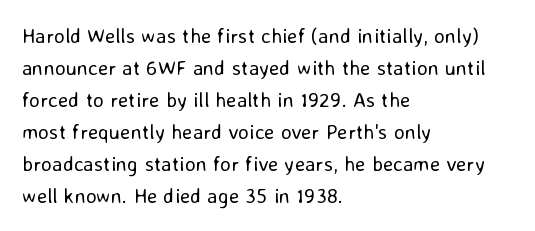
Vertical strokes here are truly vertical. The paragraph has a hard left edge and a soft right edge. The rendering uses a moderate line-height, typical for paragraphs. The cut favours lightness, reaching ordinary text weight at its darkest.
